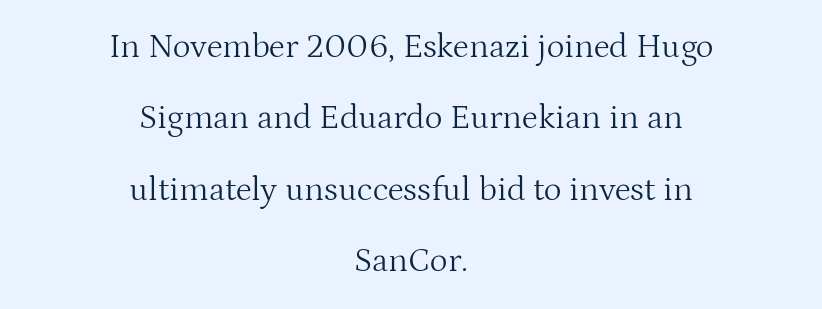
{"serif": "yes", "italic": "no", "bold": "no", "weight": "light", "width": "normal", "stroke_contrast": "medium", "x_height": "medium", "monospaced": "no", "underline": "no", "align": "center", "line_spacing": "loose", "line_spacing_ratio": 2.1, "letter_spacing": "normal", "letter_spacing_em": 0.0, "glyph_px": 34}
